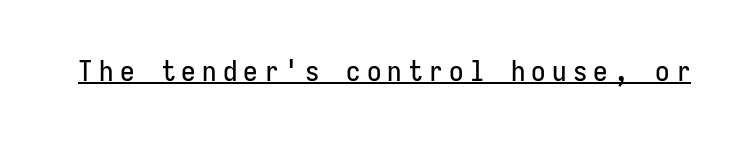
Think of a typewriter: that constant character pitch is what you see here. Characters remain perfectly vertical along every line. This rendering features underlined lettering. Serif or sans? Sans — the stroke terminals are bare. The tracking reads as deliberately expanded to a designer's eye.
